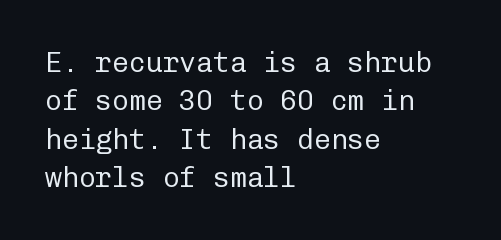
Q: Is the text bold? A: No.
Q: Is the text italic (slanted)? A: No, it is upright.
Q: Is the typeface a serif or a sans-serif typeface? A: Sans-serif.
Q: Is the text underlined? A: No.
Q: How is the paragraph aligned? A: Left-aligned.
Q: Is the spacing between letters normal or unusually wide? A: Normal.
Q: Is the spacing between lines tight, normal or loose? A: Normal.
Q: Width (condensed, normal, or wide)? A: Normal.
Q: Stroke contrast? A: Low.
Q: x-height? A: Medium.
Q: Monospaced? A: Yes.
